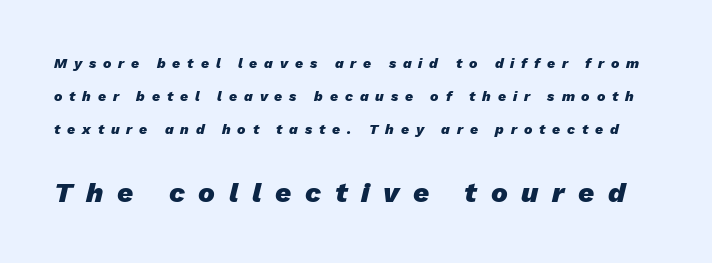
{"italic": "yes", "lean": "right", "slant_degrees": 13, "bold": "yes", "weight": "heavy", "width": "normal", "stroke_contrast": "low", "x_height": "medium", "monospaced": "no", "underline": "no", "line_spacing": "loose", "line_spacing_ratio": 2.34, "letter_spacing": "wide", "letter_spacing_em": 0.49, "larger_block": "second", "size_ratio": 2.0, "glyph_px": 28}
